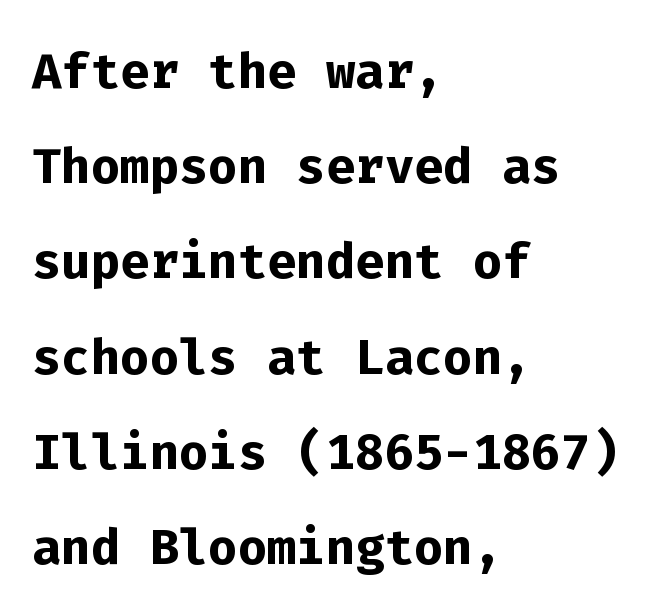
If you measured baseline to baseline, you'd find a middling distance. The compositor pushed each line to the left boundary. Ordinary non-slanted type is in use. Typesetter's note: full bold, strokes at maximum text heaviness.
